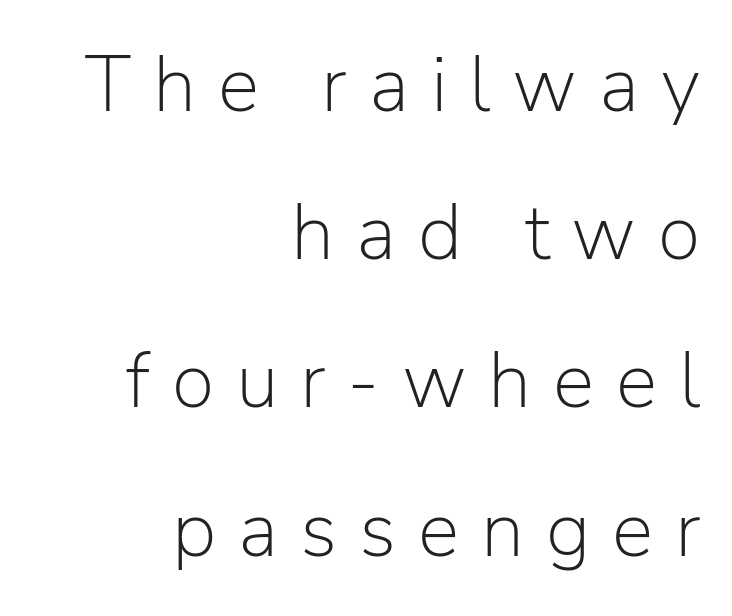
Q: Is the text bold? A: No.
Q: Is the text italic (slanted)? A: No, it is upright.
Q: Is the typeface a serif or a sans-serif typeface? A: Sans-serif.
Q: Is the text underlined? A: No.
Q: How is the paragraph aligned? A: Right-aligned.
Q: Is the spacing between letters normal or unusually wide? A: Unusually wide.
Q: Is the spacing between lines tight, normal or loose? A: Loose.
Q: Width (condensed, normal, or wide)? A: Normal.
Q: Stroke contrast? A: Low.
Q: x-height? A: Medium.
Q: Monospaced? A: No.
